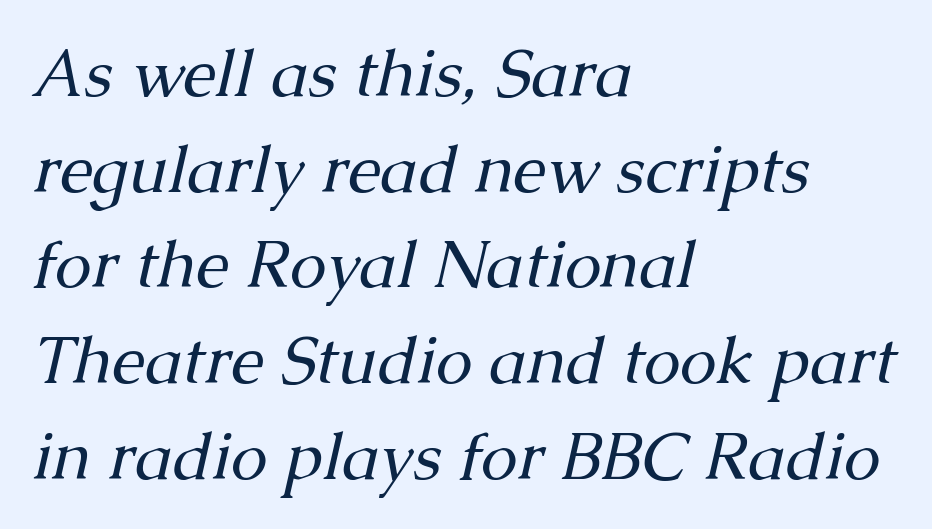
{"serif": "yes", "italic": "yes", "lean": "right", "slant_degrees": 13, "bold": "no", "weight": "regular", "width": "normal", "stroke_contrast": "medium", "x_height": "medium", "monospaced": "no", "underline": "no", "align": "left", "line_spacing": "normal", "line_spacing_ratio": 1.45, "letter_spacing": "normal", "letter_spacing_em": 0.0, "glyph_px": 66}
